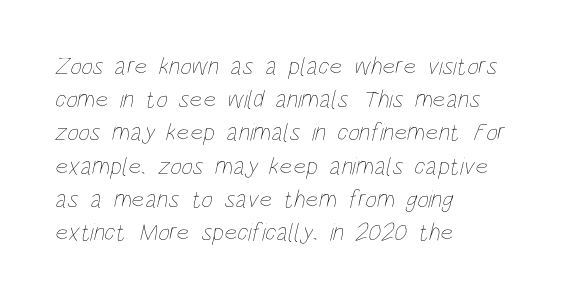
{"bold": "no", "underline": "no", "align": "left", "line_spacing": "normal", "line_spacing_ratio": 1.33, "letter_spacing": "normal", "letter_spacing_em": 0.0, "glyph_px": 25}
